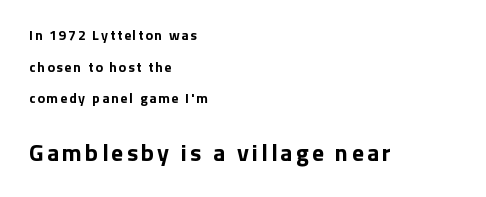
The image shows 24 px bold type, upright; set left-aligned, loose line spacing (2.26x), not underlined; the second (bottom) block is 1.71x larger.
